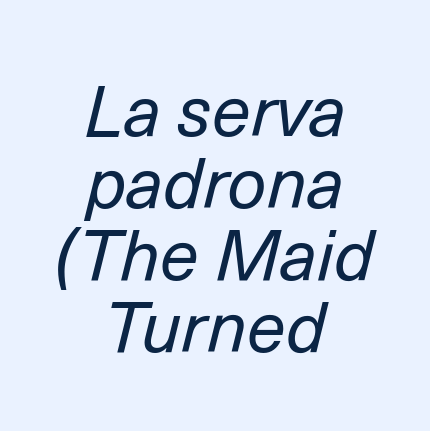
The words here are not underlined. Spacing between characters is what you'd get straight out of the box. A typesetter would call this proportional, since set widths differ per character. Characters are canted at an angle relative to the baseline's perpendicular.
